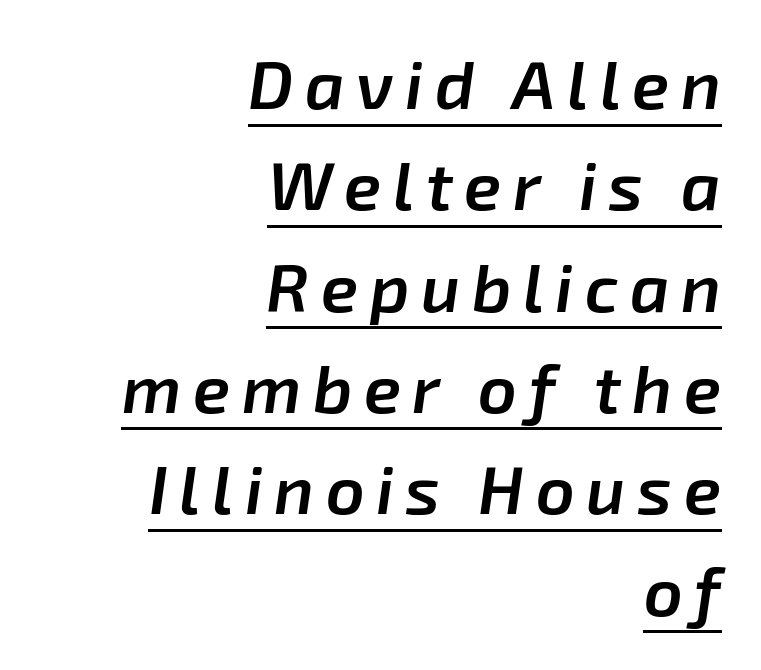
Q: Is the text bold? A: Semi-bold.
Q: Is the text italic (slanted)? A: Yes, it leans right by about 8 degrees.
Q: Is the text underlined? A: Yes.
Q: How is the paragraph aligned? A: Right-aligned.
Q: Is the spacing between lines tight, normal or loose? A: Normal.
Q: Width (condensed, normal, or wide)? A: Normal.
Q: Stroke contrast? A: Low.
Q: x-height? A: Medium.
Q: Monospaced? A: No.
